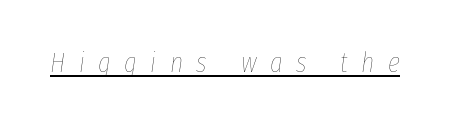
The image shows 28 px thin, condensed type, italic (leaning right); set unusually wide letter spacing (+0.48 em), underlined; low stroke contrast and a medium x-height.
